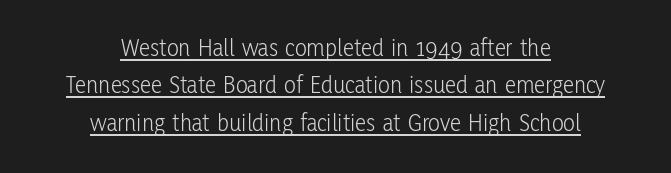
Q: Is the text bold? A: No.
Q: Is the text italic (slanted)? A: No, it is upright.
Q: Is the text underlined? A: Yes.
Q: How is the paragraph aligned? A: Centered.
Q: Is the spacing between letters normal or unusually wide? A: Normal.
Q: Is the spacing between lines tight, normal or loose? A: Normal.
